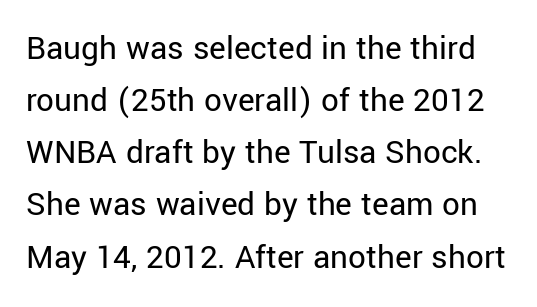
Upright lettering throughout. You can tell from the bare stems that sans-serif type was used. Spacing verdict: proportional, widths tailored to each character. The gap between lines stays unmarked.
